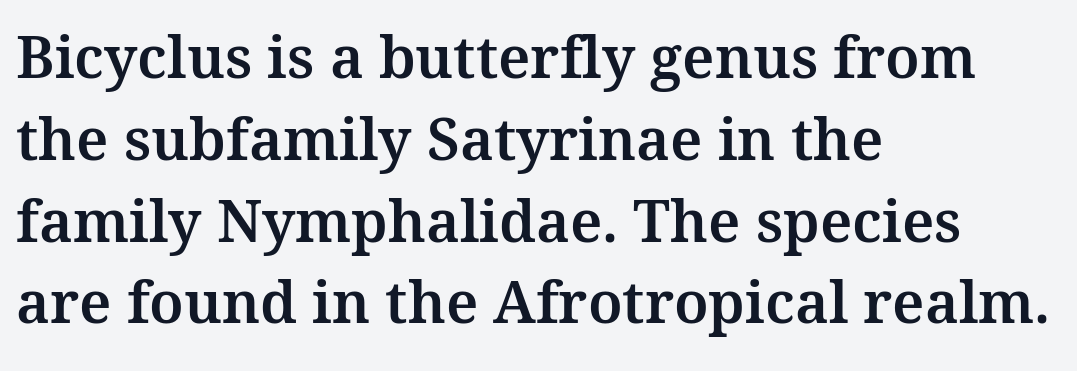
The letters stand upright; this is a roman face. There is no visible air inserted between adjacent glyphs. Regarding serifs, this sample has them. The space between consecutive lines is moderate. Alignment: flush left.
